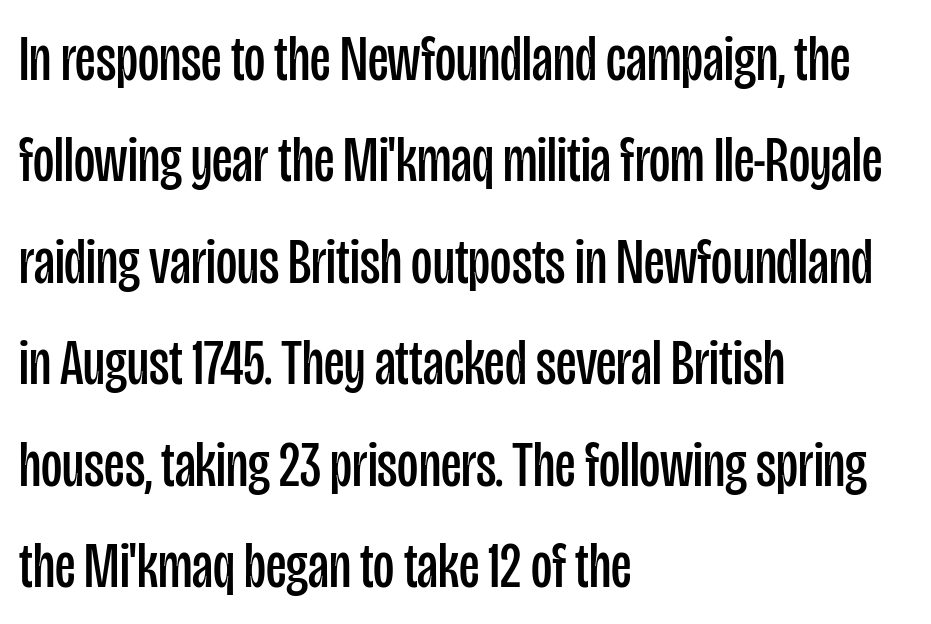
The image shows 65 px regular-weight, condensed sans-serif type, upright; set left-aligned, normal line spacing (1.56x), normal letter spacing, not underlined; low stroke contrast and a large x-height.
